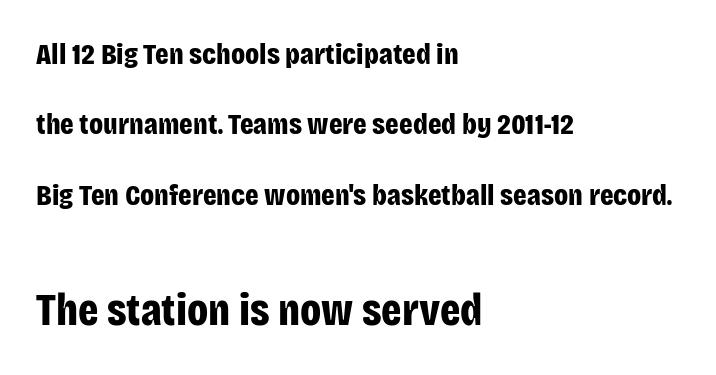
The image shows 45 px bold, condensed sans-serif type, upright; set left-aligned, loose line spacing (2.35x), normal letter spacing, not underlined; the second (bottom) block is 1.5x larger; low stroke contrast and a large x-height.
